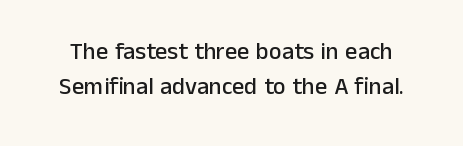
{"italic": "no", "underline": "no", "line_spacing": "normal", "line_spacing_ratio": 1.45, "letter_spacing": "normal", "letter_spacing_em": 0.0, "glyph_px": 24}
